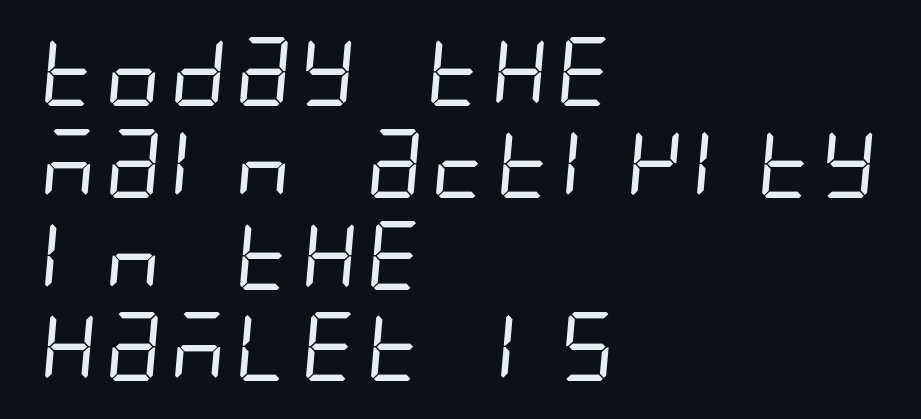
{"serif": "no", "bold": "no", "weight": "regular", "width": "condensed", "stroke_contrast": "low", "x_height": "large", "underline": "no", "align": "left", "line_spacing": "normal", "line_spacing_ratio": 1.33, "letter_spacing": "normal", "letter_spacing_em": 0.0, "glyph_px": 69}
